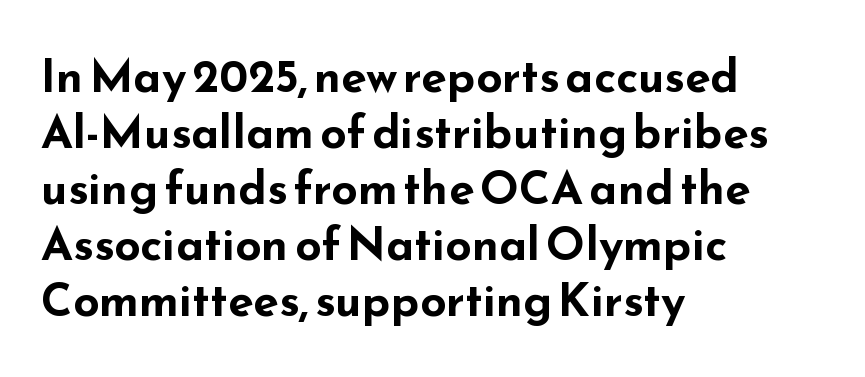
{"serif": "no", "italic": "no", "bold": "yes", "weight": "bold", "width": "wide", "stroke_contrast": "low", "x_height": "small", "monospaced": "no", "underline": "no", "align": "left", "line_spacing_ratio": 1.22, "letter_spacing": "normal", "letter_spacing_em": 0.0, "glyph_px": 46}
